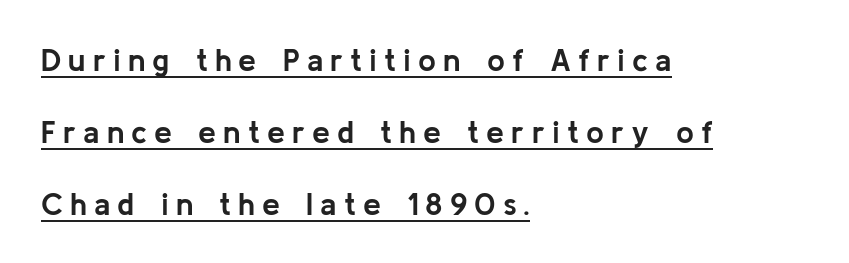
Honestly, the letter spacing is so wide it's the main thing you notice. Character widths vary here, with narrow letters taking less room than wide ones. Line starts are locked; line ends wander. I'd call this a sans setting — the letters go barefoot.
